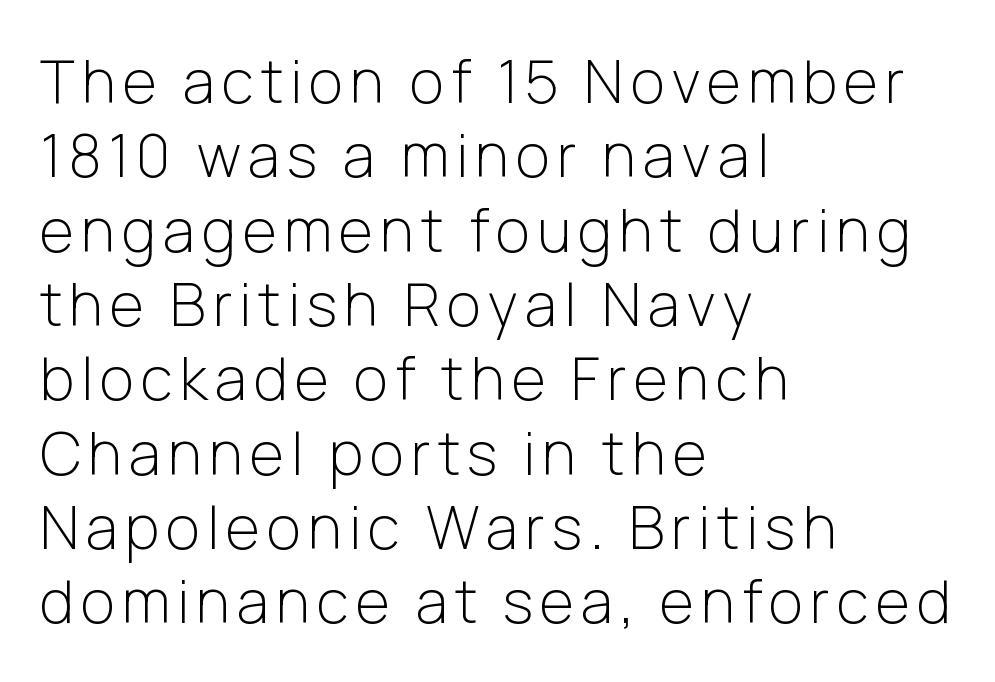
The vertical gap from one line to the next is medium. Every character sits straight up, as roman type does. A classic flush-left, rag-right setting is used for this passage. Check where the strokes stop: nothing finishes them off — pure sans. Heaviness? Minimal to ordinary, like unemphasized prose.
